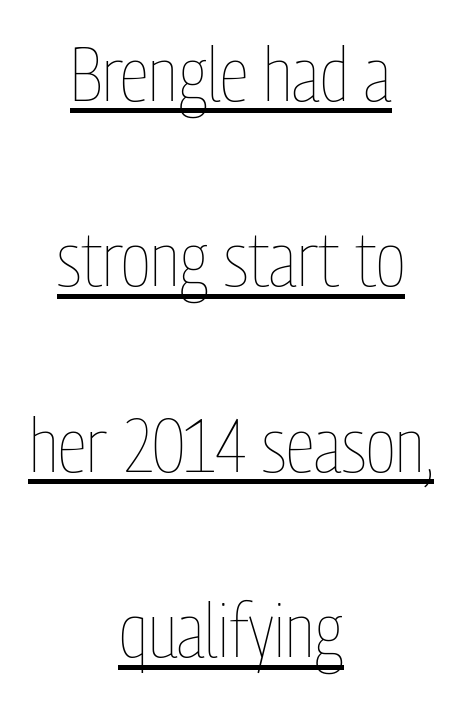
The image shows 76 px thin, condensed type, upright; set centered, loose line spacing (2.44x), normal letter spacing, underlined; low stroke contrast and a medium x-height.
